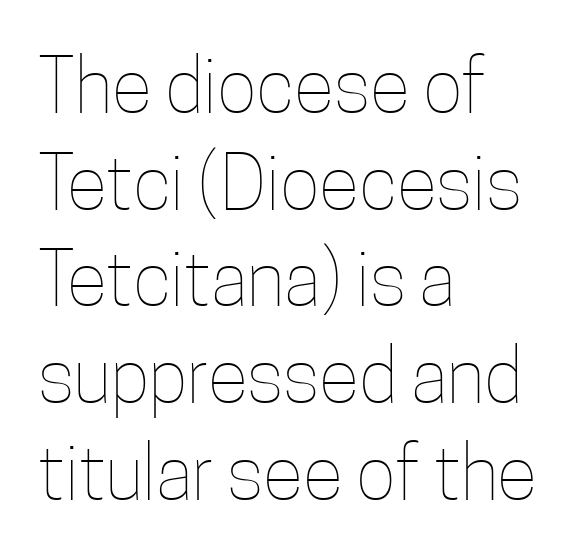
Q: Is the text bold? A: No.
Q: Is the text italic (slanted)? A: No, it is upright.
Q: Is the text underlined? A: No.
Q: How is the paragraph aligned? A: Left-aligned.
Q: Is the spacing between letters normal or unusually wide? A: Normal.
Q: Is the spacing between lines tight, normal or loose? A: Normal.
Q: Width (condensed, normal, or wide)? A: Condensed.
Q: Stroke contrast? A: Low.
Q: x-height? A: Medium.
Q: Monospaced? A: No.
